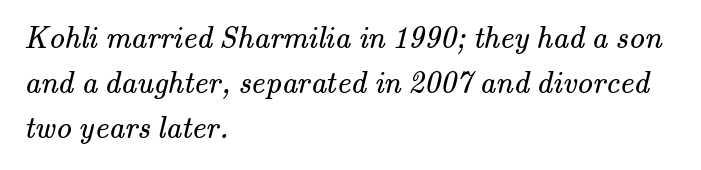
The image shows 31 px regular-weight serif type; set left-aligned, normal line spacing (1.45x), normal letter spacing, not underlined; medium stroke contrast and a small x-height.
